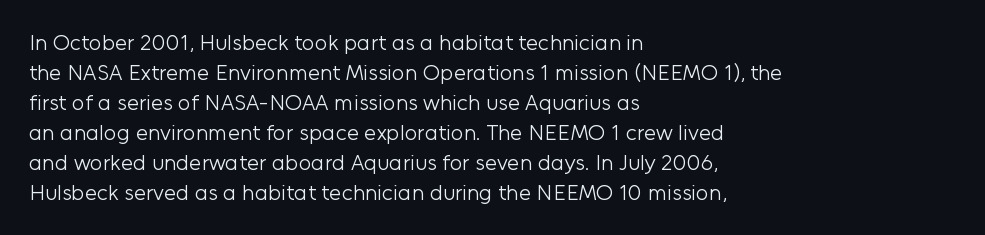
{"italic": "no", "bold": "no", "underline": "no", "align": "left", "line_spacing": "normal", "line_spacing_ratio": 1.36, "letter_spacing": "normal", "letter_spacing_em": 0.0, "glyph_px": 22}
